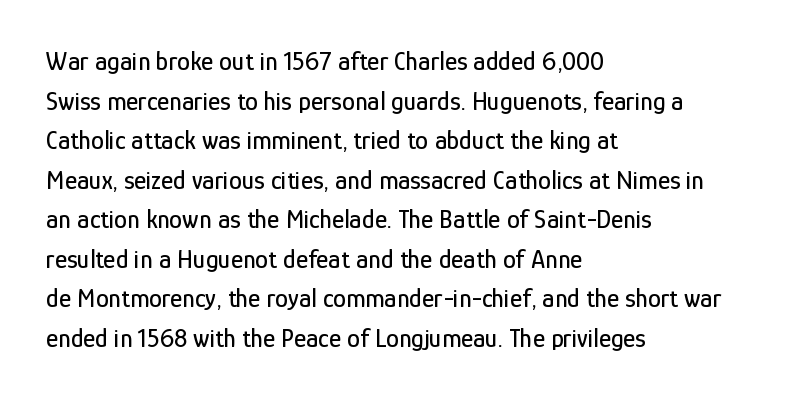
Q: Is the text italic (slanted)? A: No, it is upright.
Q: Is the text underlined? A: No.
Q: How is the paragraph aligned? A: Left-aligned.
Q: Is the spacing between letters normal or unusually wide? A: Normal.
Q: Is the spacing between lines tight, normal or loose? A: Normal.
